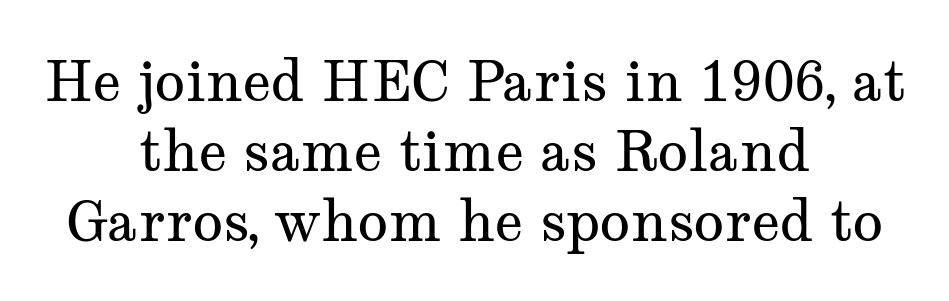
Q: Is the text bold? A: No.
Q: Is the text italic (slanted)? A: No, it is upright.
Q: Is the typeface a serif or a sans-serif typeface? A: Serif.
Q: Is the text underlined? A: No.
Q: How is the paragraph aligned? A: Centered.
Q: Is the spacing between letters normal or unusually wide? A: Normal.
Q: Is the spacing between lines tight, normal or loose? A: Normal.
Q: Width (condensed, normal, or wide)? A: Wide.
Q: Stroke contrast? A: Medium.
Q: x-height? A: Medium.
Q: Monospaced? A: No.
